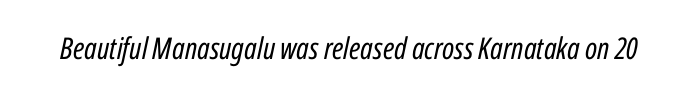
The image shows 30 px regular-weight, condensed type, italic (leaning right); set normal letter spacing, not underlined; low stroke contrast and a medium x-height.
